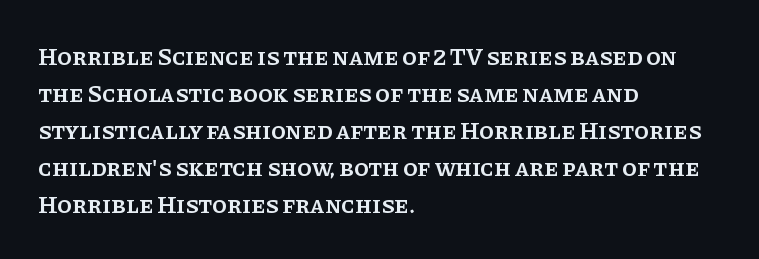
Leading matches the norm, producing a regular column. This is roman type, the default non-slanted kind. Students, note that the glyphs here touch the page at normal intervals. Anything drawn beneath the words? Only blank space.
